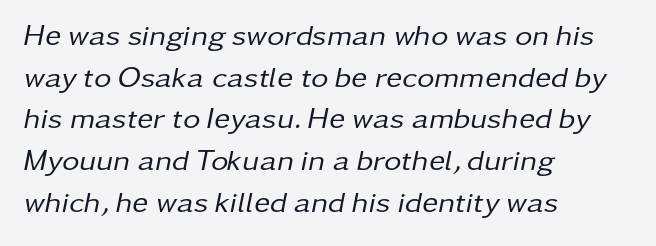
There's an unmistakable incline to the writing here. The characters are drawn with everyday or finer stroke widths. Each letter keeps its own natural width here, so spacing adapts to shape. Interline gaps are of average width in this sample. The tracking reads as untouched default to a designer's eye. Check the space under the baseline: it is left empty.
